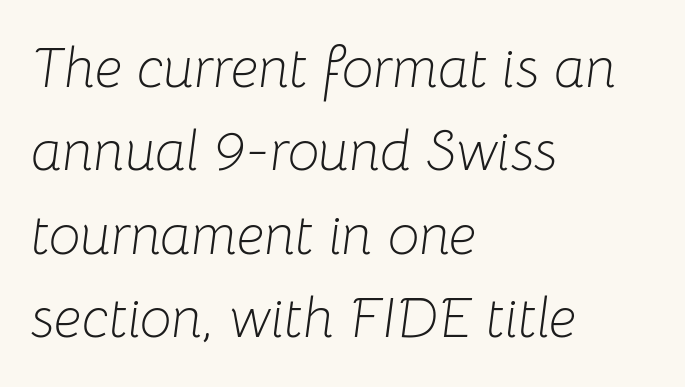
Only glyphs here, with clear space below each row. The font is comparable to plain body text, perhaps lighter. Line spacing here is normal. The gaps between neighbouring characters are ordinary and unremarkable.
